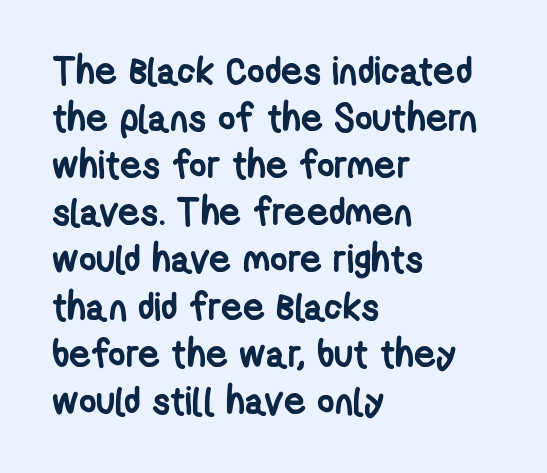
Q: Is the text bold? A: Yes.
Q: Is the typeface a serif or a sans-serif typeface? A: Sans-serif.
Q: Is the text underlined? A: No.
Q: How is the paragraph aligned? A: Left-aligned.
Q: Is the spacing between letters normal or unusually wide? A: Normal.
Q: Width (condensed, normal, or wide)? A: Condensed.
Q: Stroke contrast? A: Low.
Q: x-height? A: Medium.
Q: Monospaced? A: No.
